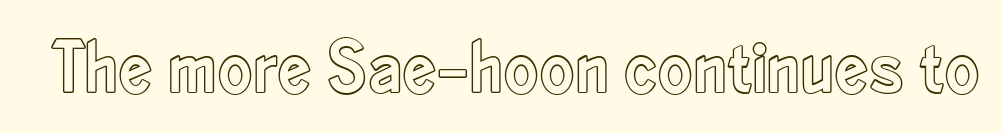
These lines were composed using upright roman letters. The area under the type is left untouched. Nothing unusual about the tracking: characters are spaced as the font intends. Do the characters align in a grid? No, the font is proportional.
